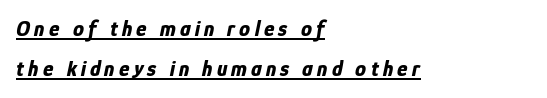
Q: Is the text bold? A: Yes.
Q: Is the text italic (slanted)? A: Yes, it leans right by about 12 degrees.
Q: Is the text underlined? A: Yes.
Q: How is the paragraph aligned? A: Left-aligned.
